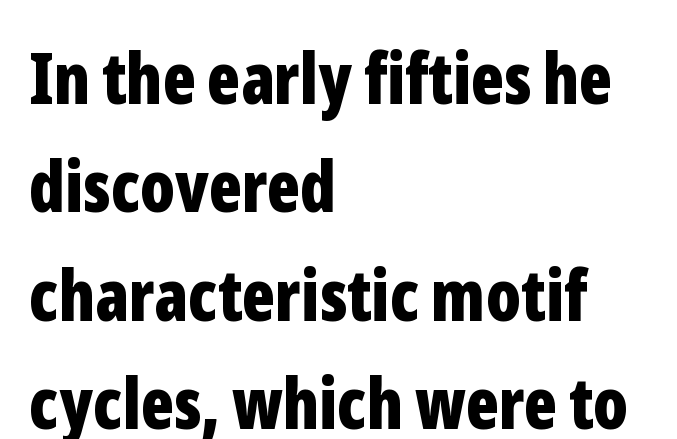
The image shows 70 px bold, condensed sans-serif type, upright; set left-aligned, normal line spacing (1.55x), normal letter spacing, not underlined; low stroke contrast and a medium x-height.
